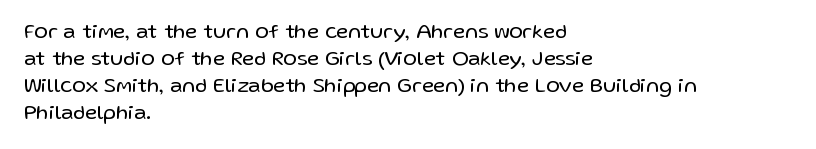
The image shows 21 px text type, upright; set left-aligned, normal line spacing (1.29x), normal letter spacing, not underlined.
